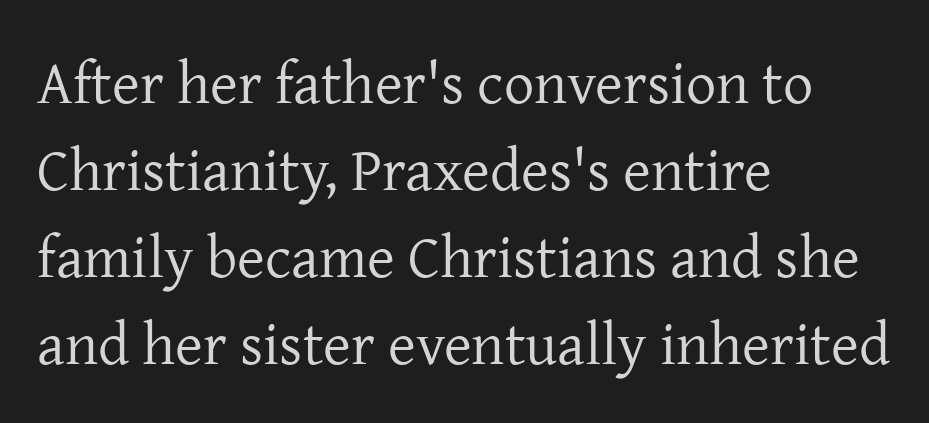
The image shows 60 px regular-weight serif type, upright; set left-aligned, normal line spacing (1.45x), normal letter spacing, not underlined; low stroke contrast and a medium x-height.
